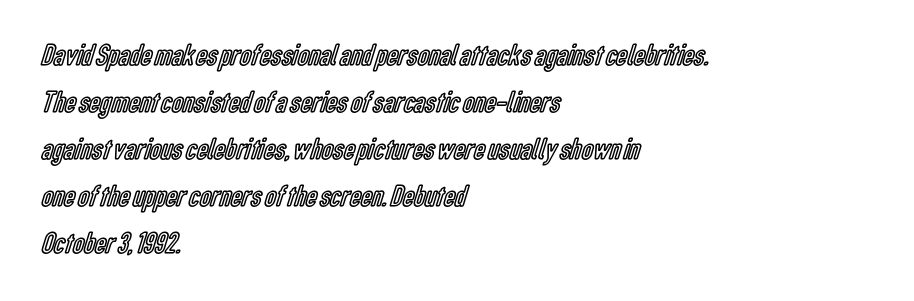
{"width": "condensed", "x_height": "medium", "monospaced": "no", "underline": "no", "align": "left", "line_spacing": "normal", "line_spacing_ratio": 1.52, "letter_spacing": "normal", "letter_spacing_em": 0.0, "glyph_px": 31}
